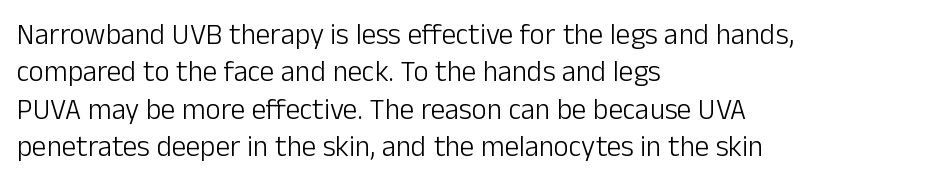
Q: Is the text bold? A: No.
Q: Is the text italic (slanted)? A: No, it is upright.
Q: Is the typeface a serif or a sans-serif typeface? A: Sans-serif.
Q: Is the text underlined? A: No.
Q: How is the paragraph aligned? A: Left-aligned.
Q: Is the spacing between letters normal or unusually wide? A: Normal.
Q: Is the spacing between lines tight, normal or loose? A: Normal.
Q: Width (condensed, normal, or wide)? A: Normal.
Q: Stroke contrast? A: Low.
Q: x-height? A: Medium.
Q: Monospaced? A: No.
